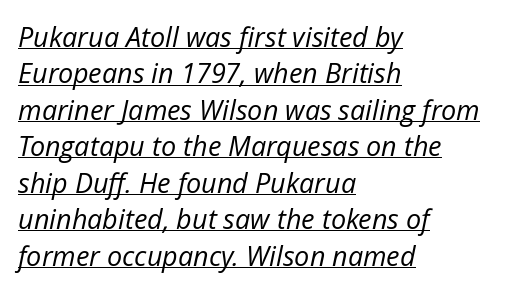
{"italic": "yes", "lean": "right", "slant_degrees": 12, "bold": "no", "underline": "yes", "align": "left", "line_spacing": "normal", "line_spacing_ratio": 1.35, "letter_spacing": "normal", "letter_spacing_em": 0.0, "glyph_px": 27}
